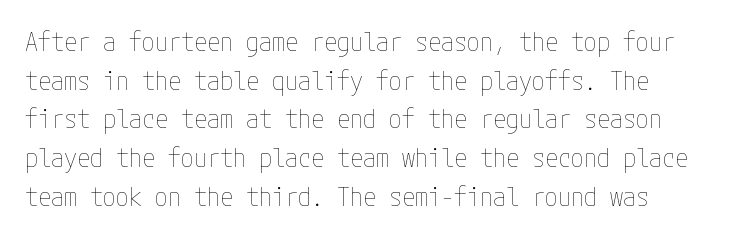
The image shows 26 px text type, upright; set normal line spacing (1.49x), normal letter spacing, not underlined.
